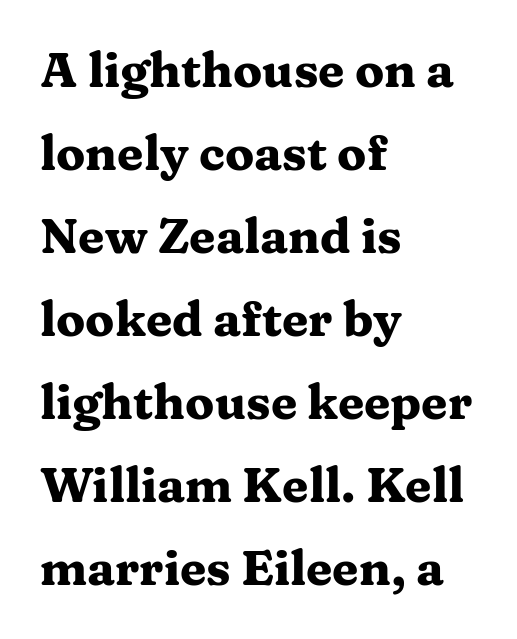
The face used here is rendered with its standard letterfit. In terms of letterform style, serifs are clearly present. The font's upright variant was chosen for this text. Visually the block forms a straight wall on the left and a jagged coastline on the right.
